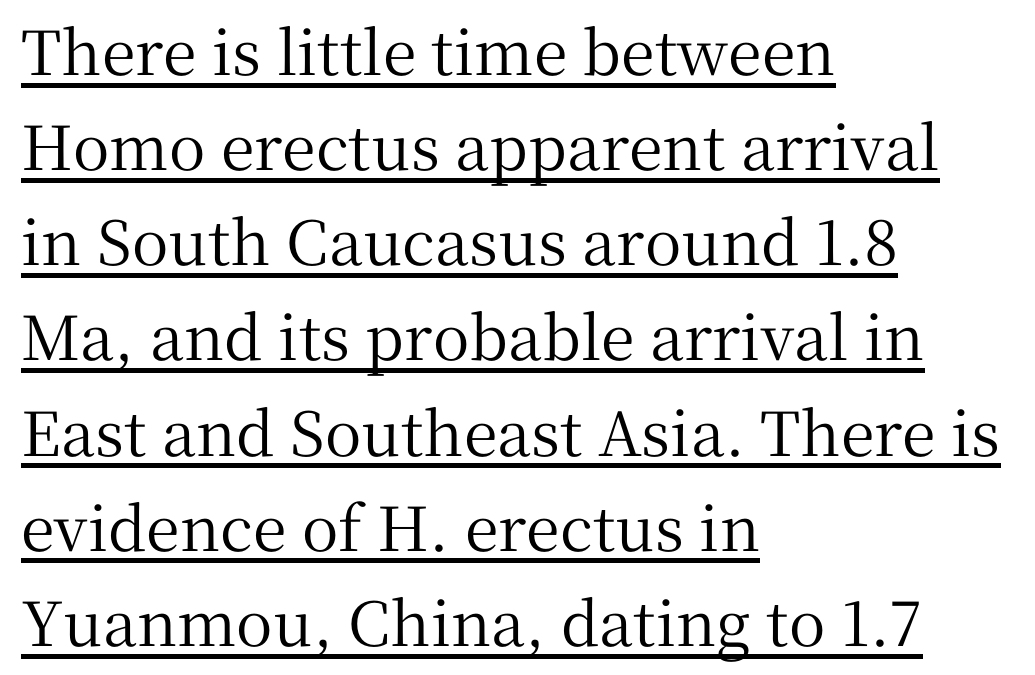
Q: Is the text italic (slanted)? A: No, it is upright.
Q: Is the typeface a serif or a sans-serif typeface? A: Serif.
Q: Is the text underlined? A: Yes.
Q: How is the paragraph aligned? A: Left-aligned.
Q: Is the spacing between letters normal or unusually wide? A: Normal.
Q: Is the spacing between lines tight, normal or loose? A: Normal.
Q: Width (condensed, normal, or wide)? A: Normal.
Q: Stroke contrast? A: Medium.
Q: x-height? A: Medium.
Q: Monospaced? A: No.
